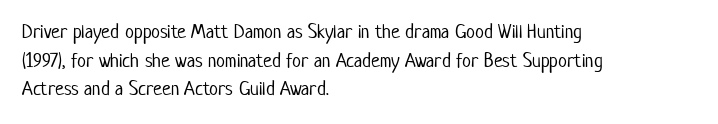
The image shows 20 px text type, upright; set left-aligned, normal line spacing (1.43x), normal letter spacing, not underlined.
